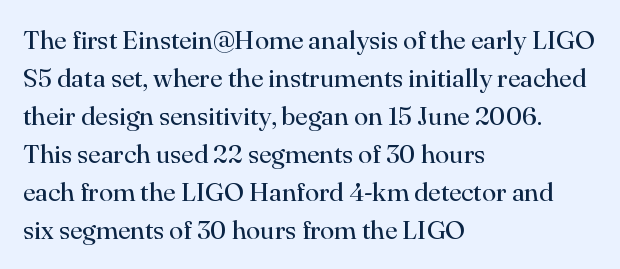
Q: Is the text bold? A: No.
Q: Is the text italic (slanted)? A: No, it is upright.
Q: Is the text underlined? A: No.
Q: How is the paragraph aligned? A: Left-aligned.
Q: Is the spacing between letters normal or unusually wide? A: Normal.
Q: Is the spacing between lines tight, normal or loose? A: Normal.
